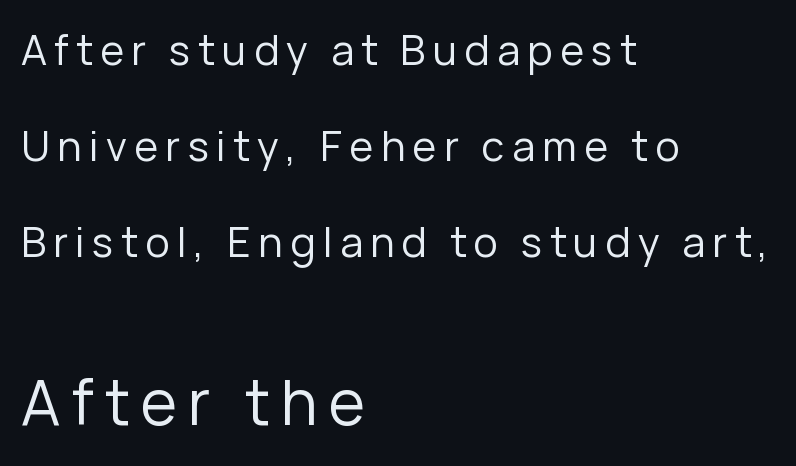
{"serif": "no", "italic": "no", "bold": "no", "weight": "regular", "width": "normal", "stroke_contrast": "low", "x_height": "medium", "monospaced": "no", "underline": "no", "align": "left", "line_spacing": "loose", "line_spacing_ratio": 2.34, "larger_block": "second", "size_ratio": 1.51, "glyph_px": 62}
